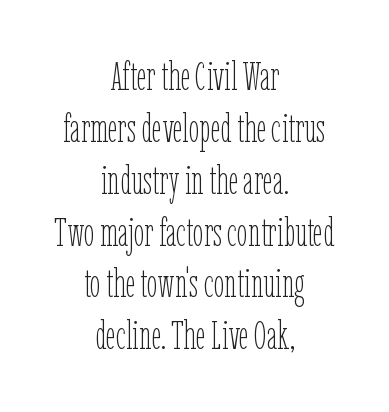
{"italic": "no", "bold": "no", "weight": "thin", "width": "condensed", "stroke_contrast": "low", "x_height": "medium", "monospaced": "no", "underline": "no", "align": "center", "line_spacing": "normal", "line_spacing_ratio": 1.33, "letter_spacing": "normal", "letter_spacing_em": 0.0, "glyph_px": 39}
